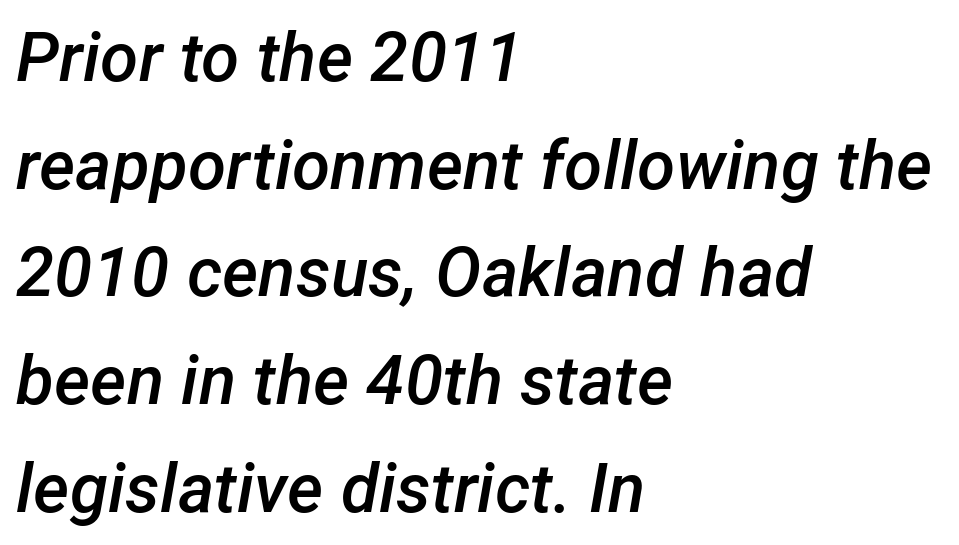
The image shows 69 px semibold type, italic (leaning right); set left-aligned, normal line spacing (1.56x), normal letter spacing, not underlined; low stroke contrast and a medium x-height.
